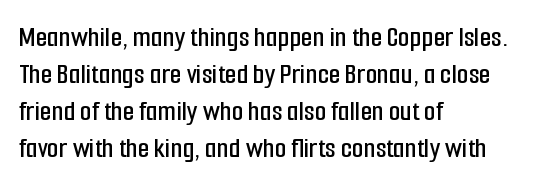
Q: Is the text italic (slanted)? A: No, it is upright.
Q: Is the typeface a serif or a sans-serif typeface? A: Sans-serif.
Q: Is the text underlined? A: No.
Q: How is the paragraph aligned? A: Left-aligned.
Q: Is the spacing between letters normal or unusually wide? A: Normal.
Q: Width (condensed, normal, or wide)? A: Condensed.
Q: Stroke contrast? A: Low.
Q: x-height? A: Medium.
Q: Monospaced? A: No.
